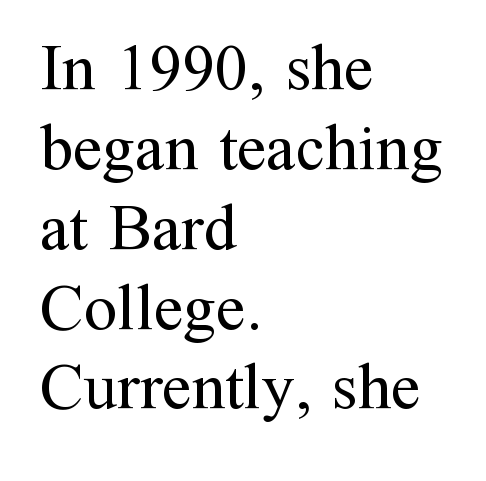
A serif font was chosen for this passage. Notice how the passage keeps a crisp vertical edge on the left only. Varying glyph widths throughout — classic text-font behaviour. Stroke thickness stays within the range of a standard reading face or lighter.
